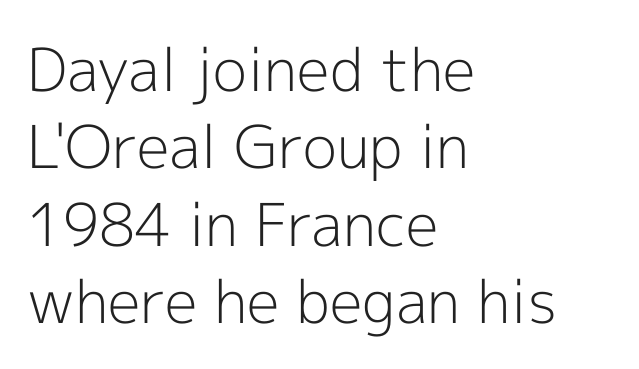
Q: Is the text bold? A: No.
Q: Is the text italic (slanted)? A: No, it is upright.
Q: Is the typeface a serif or a sans-serif typeface? A: Sans-serif.
Q: Is the text underlined? A: No.
Q: How is the paragraph aligned? A: Left-aligned.
Q: Is the spacing between letters normal or unusually wide? A: Normal.
Q: Is the spacing between lines tight, normal or loose? A: Normal.
Q: Width (condensed, normal, or wide)? A: Normal.
Q: x-height? A: Medium.
Q: Monospaced? A: No.
